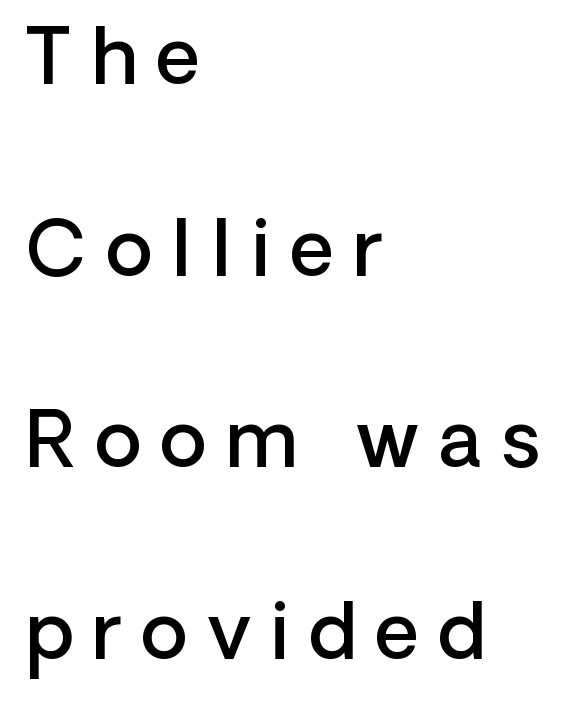
Teacher's note: observe the even left margin — that is flush-left alignment. A roman cut, with each character standing at attention. Airy leading. Is this a fixed-width face? No — the glyphs have proportional, varying widths. Words appear elongated and porous because spacing is wide.
